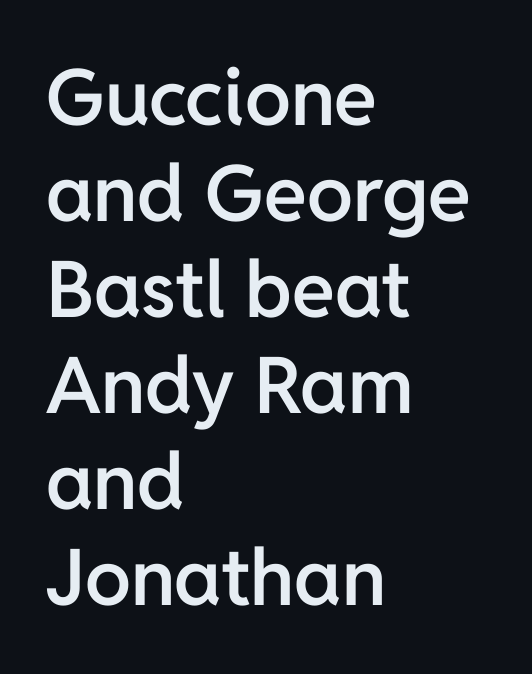
Every stem runs plumb, perpendicular to the baseline. Weight: semibold (demi). Line starts are locked; line ends wander. This sample has the flowing, uneven cadence of proportional lettering. Check where the strokes stop: nothing finishes them off — pure sans.
